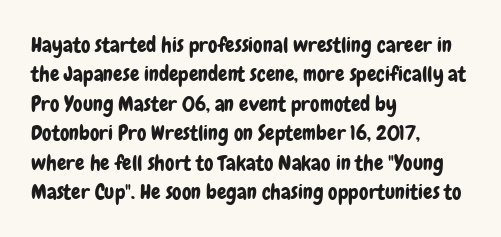
Q: Is the text italic (slanted)? A: No, it is upright.
Q: Is the text underlined? A: No.
Q: How is the paragraph aligned? A: Left-aligned.
Q: Is the spacing between letters normal or unusually wide? A: Normal.
Q: Is the spacing between lines tight, normal or loose? A: Normal.
